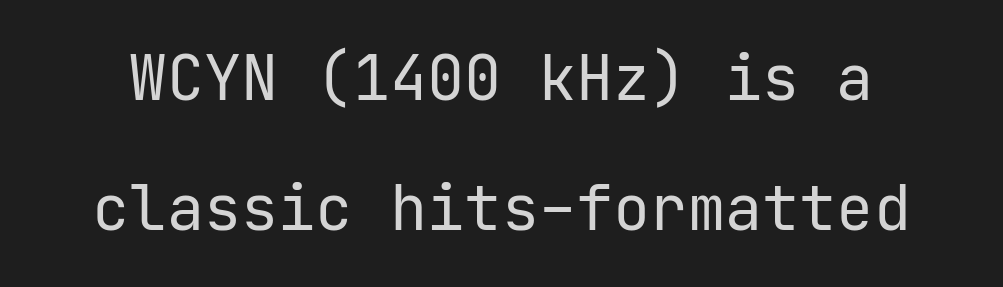
{"serif": "no", "italic": "no", "bold": "no", "weight": "regular", "width": "normal", "stroke_contrast": "low", "x_height": "medium", "monospaced": "yes", "underline": "no", "line_spacing": "loose", "line_spacing_ratio": 2.1, "letter_spacing": "normal", "letter_spacing_em": 0.0, "glyph_px": 62}
